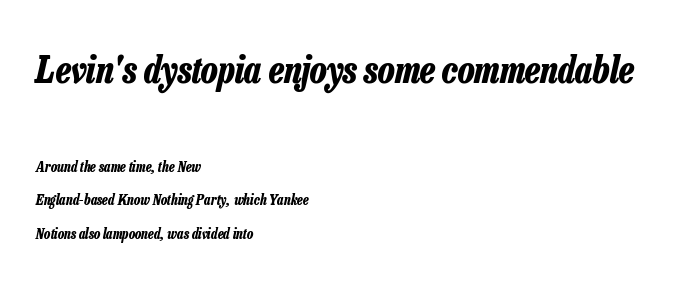
The image shows 37 px bold, condensed type, italic (leaning right); set left-aligned, loose line spacing (2.39x), normal letter spacing, not underlined; the first (top) block is 2.64x larger; low stroke contrast and a medium x-height.
